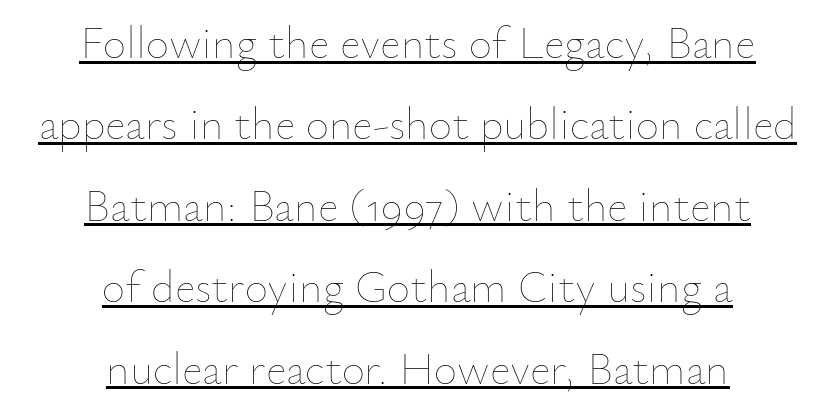
The type is set solid horizontally, with unmodified tracking. Ink coverage per letter is moderate at most. The whitespace from short lines is split evenly between both sides. The font's upright variant was chosen for this text. Proportional: the letters do not fall into vertical columns. Emphasis is given by a line drawn under the lettering.
